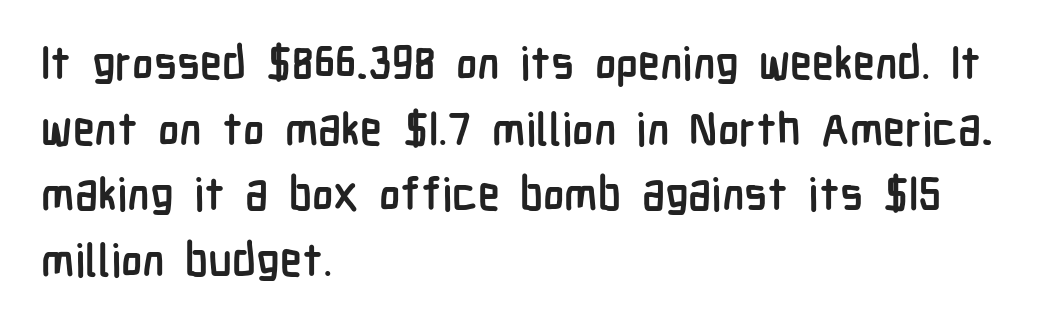
Q: Is the text bold? A: Yes.
Q: Is the text italic (slanted)? A: No, it is upright.
Q: Is the typeface a serif or a sans-serif typeface? A: Sans-serif.
Q: Is the text underlined? A: No.
Q: How is the paragraph aligned? A: Left-aligned.
Q: Is the spacing between letters normal or unusually wide? A: Normal.
Q: Is the spacing between lines tight, normal or loose? A: Normal.
Q: Width (condensed, normal, or wide)? A: Condensed.
Q: Stroke contrast? A: Low.
Q: x-height? A: Medium.
Q: Monospaced? A: No.
